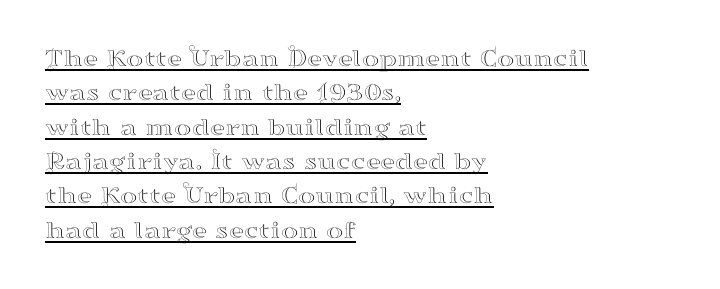
{"italic": "no", "underline": "yes", "align": "left", "line_spacing": "normal", "line_spacing_ratio": 1.32, "letter_spacing": "normal", "letter_spacing_em": 0.0, "glyph_px": 26}
